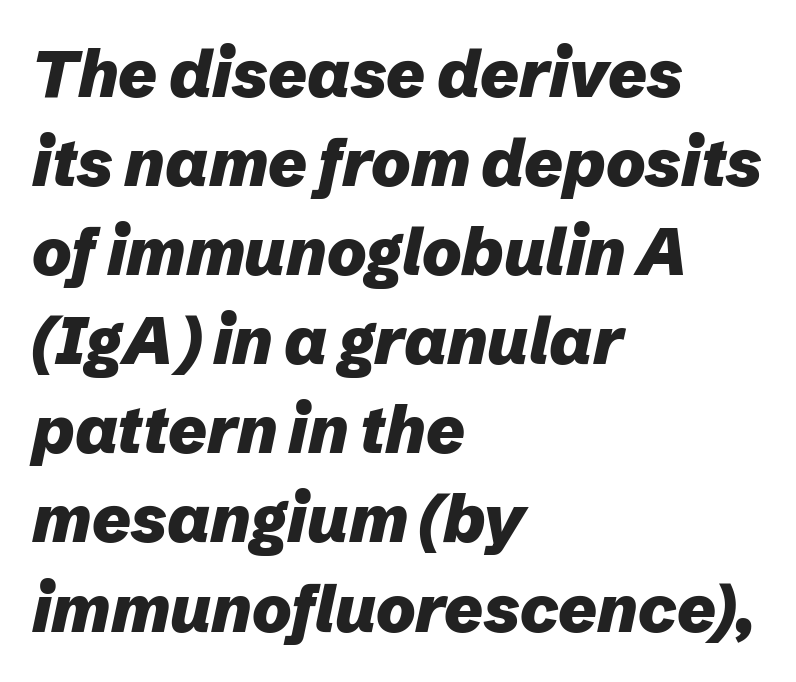
Q: Is the text bold? A: Yes.
Q: Is the text italic (slanted)? A: Yes, it leans right by about 12 degrees.
Q: Is the text underlined? A: No.
Q: How is the paragraph aligned? A: Left-aligned.
Q: Is the spacing between letters normal or unusually wide? A: Normal.
Q: Is the spacing between lines tight, normal or loose? A: Normal.
Q: Width (condensed, normal, or wide)? A: Normal.
Q: Stroke contrast? A: Low.
Q: x-height? A: Medium.
Q: Monospaced? A: No.
